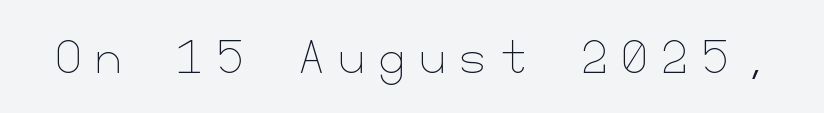
The image shows 43 px thin type, upright; set unusually wide letter spacing (+0.32 em), not underlined; low stroke contrast and a small x-height.
